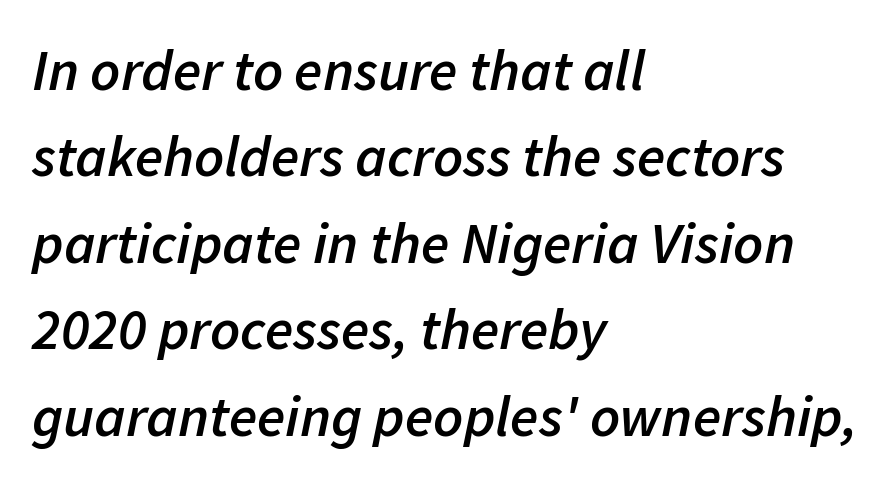
{"italic": "yes", "lean": "right", "slant_degrees": 11, "bold": "semi", "weight": "semibold", "width": "normal", "stroke_contrast": "low", "x_height": "medium", "monospaced": "no", "underline": "no", "align": "left", "line_spacing": "normal", "line_spacing_ratio": 1.49, "letter_spacing": "normal", "letter_spacing_em": 0.0, "glyph_px": 58}
